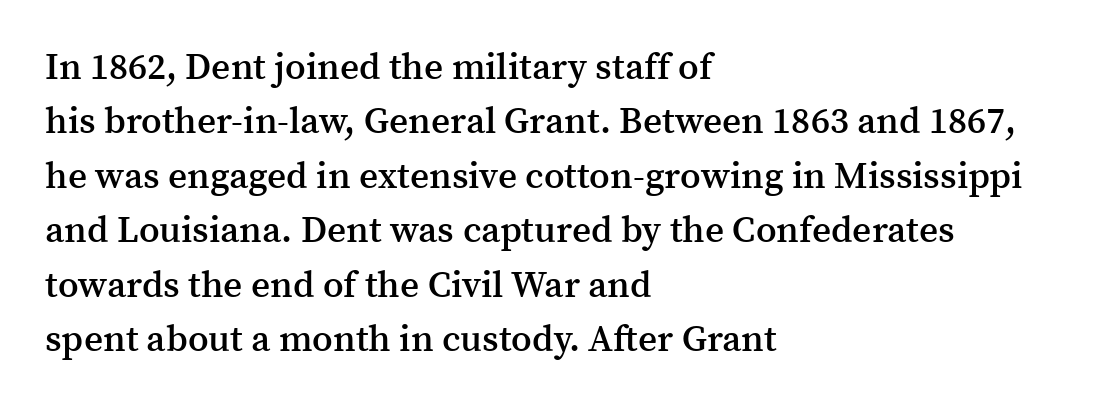
Q: Is the text bold? A: Semi-bold.
Q: Is the text italic (slanted)? A: No, it is upright.
Q: Is the typeface a serif or a sans-serif typeface? A: Serif.
Q: Is the text underlined? A: No.
Q: How is the paragraph aligned? A: Left-aligned.
Q: Is the spacing between letters normal or unusually wide? A: Normal.
Q: Is the spacing between lines tight, normal or loose? A: Normal.
Q: Width (condensed, normal, or wide)? A: Normal.
Q: Stroke contrast? A: Medium.
Q: x-height? A: Medium.
Q: Monospaced? A: No.
